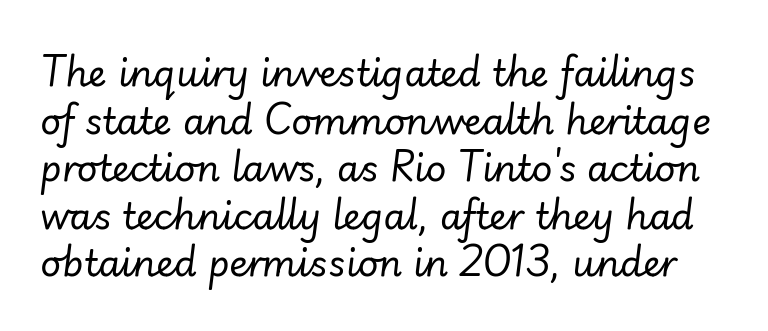
The image shows 36 px regular-weight type, italic (leaning right); set normal line spacing (1.32x), normal letter spacing, not underlined; low stroke contrast and a small x-height.
